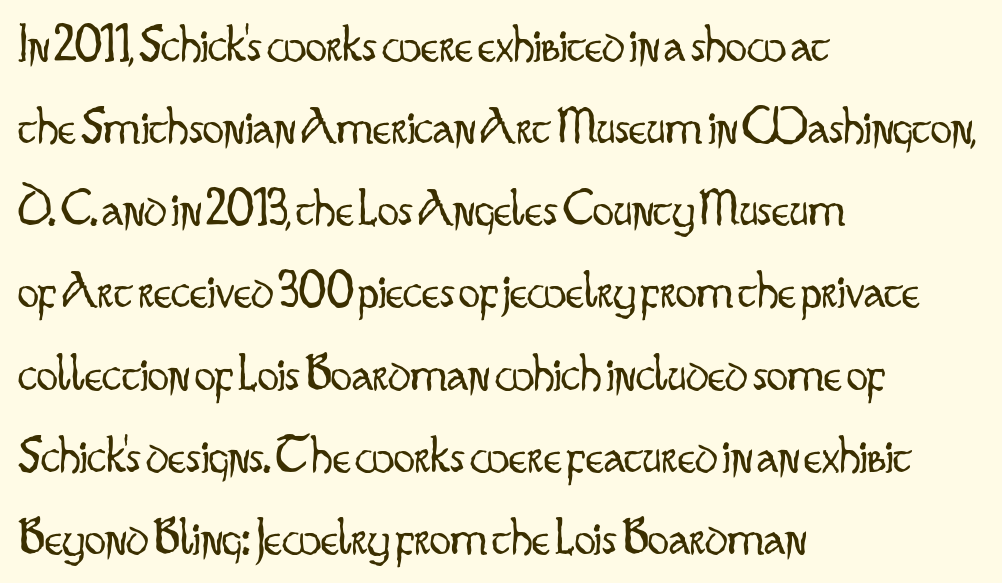
{"serif": "no", "italic": "no", "bold": "no", "weight": "light", "width": "condensed", "stroke_contrast": "low", "x_height": "small", "monospaced": "no", "underline": "no", "align": "left", "line_spacing": "normal", "line_spacing_ratio": 1.55, "letter_spacing": "normal", "letter_spacing_em": 0.0, "glyph_px": 53}
